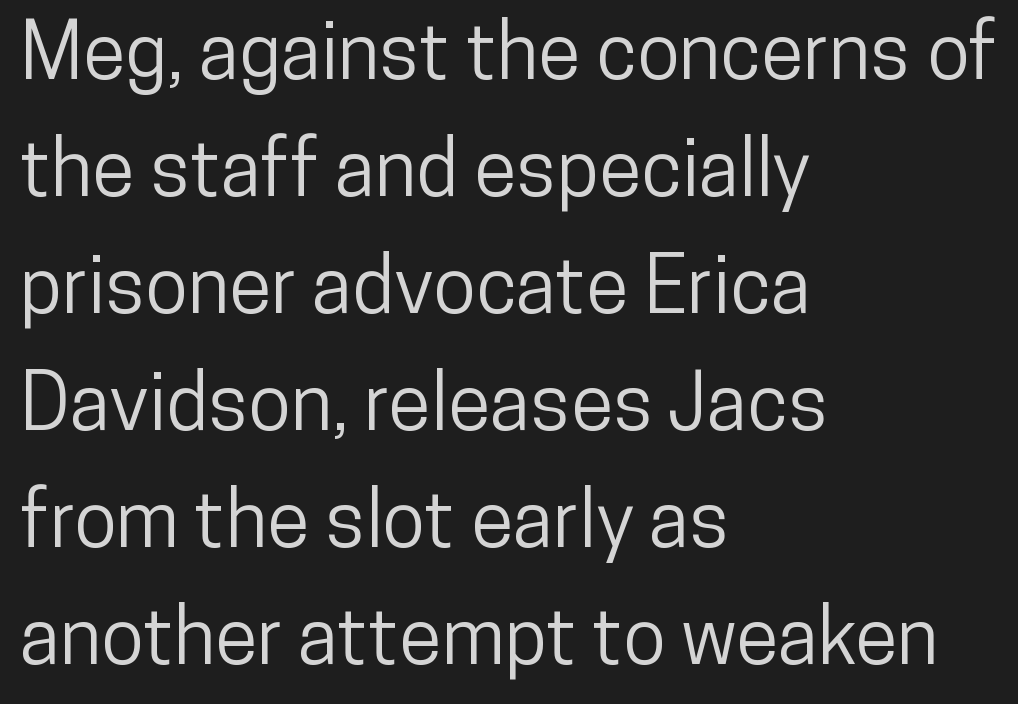
{"serif": "no", "italic": "no", "width": "condensed", "stroke_contrast": "low", "x_height": "medium", "monospaced": "no", "underline": "no", "align": "left", "line_spacing": "normal", "line_spacing_ratio": 1.5, "letter_spacing": "normal", "letter_spacing_em": 0.0, "glyph_px": 78}
